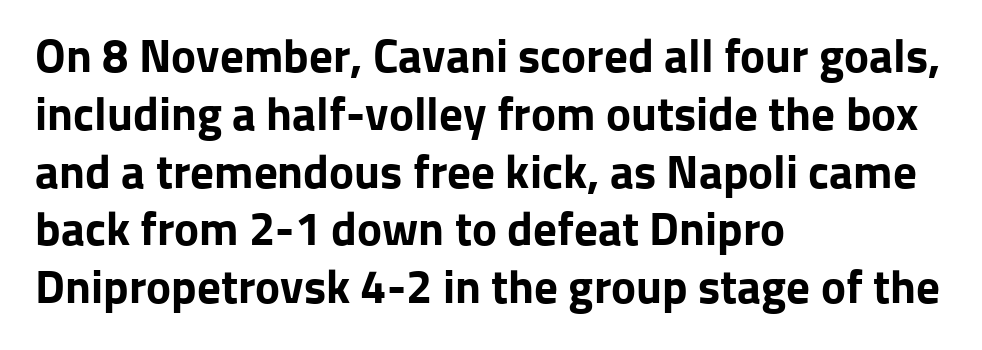
{"serif": "no", "italic": "no", "bold": "yes", "weight": "bold", "width": "normal", "stroke_contrast": "low", "x_height": "medium", "monospaced": "no", "underline": "no", "align": "left", "line_spacing_ratio": 1.23, "letter_spacing": "normal", "letter_spacing_em": 0.0, "glyph_px": 47}
